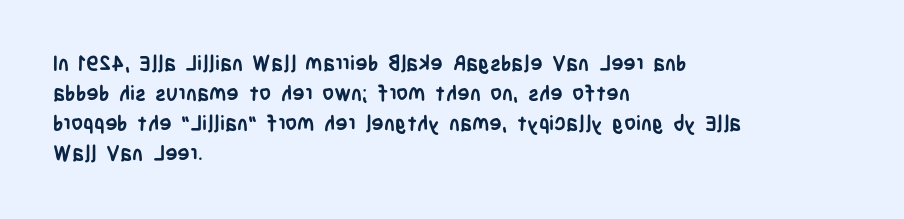
Q: Is the text bold? A: Yes.
Q: Is the text italic (slanted)? A: No, it is upright.
Q: Is the text underlined? A: No.
Q: How is the paragraph aligned? A: Left-aligned.
Q: Is the spacing between letters normal or unusually wide? A: Normal.
Q: Is the spacing between lines tight, normal or loose? A: Normal.
